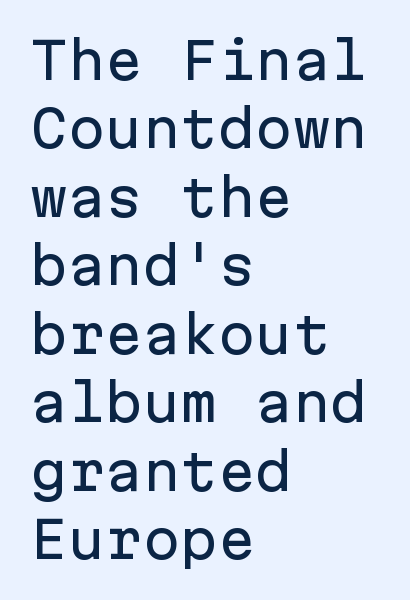
{"serif": "no", "italic": "no", "width": "normal", "stroke_contrast": "low", "x_height": "medium", "monospaced": "yes", "underline": "no", "align": "left", "line_spacing": "normal", "line_spacing_ratio": 1.37, "letter_spacing": "normal", "letter_spacing_em": 0.0, "glyph_px": 50}
